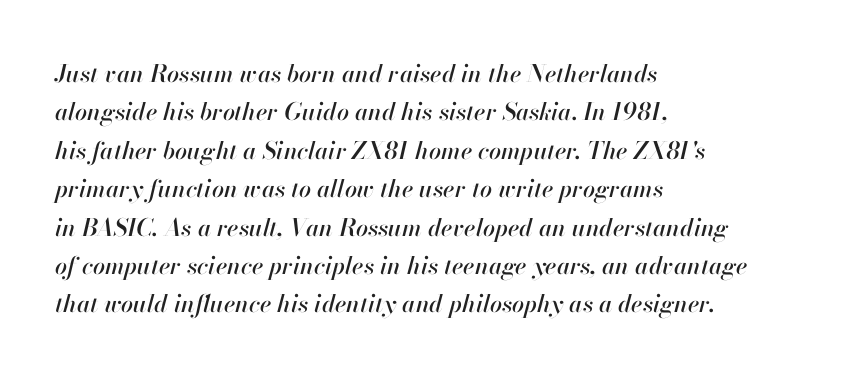
Q: Is the text italic (slanted)? A: Yes, it leans right by about 13 degrees.
Q: Is the text underlined? A: No.
Q: How is the paragraph aligned? A: Left-aligned.
Q: Is the spacing between letters normal or unusually wide? A: Normal.
Q: Is the spacing between lines tight, normal or loose? A: Normal.
